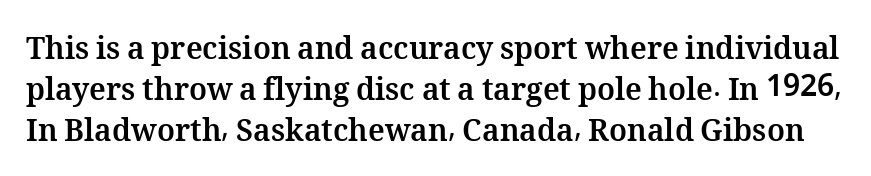
Q: Is the text bold? A: Yes.
Q: Is the text italic (slanted)? A: No, it is upright.
Q: Is the text underlined? A: No.
Q: Is the spacing between letters normal or unusually wide? A: Normal.
Q: Is the spacing between lines tight, normal or loose? A: Normal.
Q: Width (condensed, normal, or wide)? A: Normal.
Q: Stroke contrast? A: Medium.
Q: x-height? A: Medium.
Q: Monospaced? A: No.
